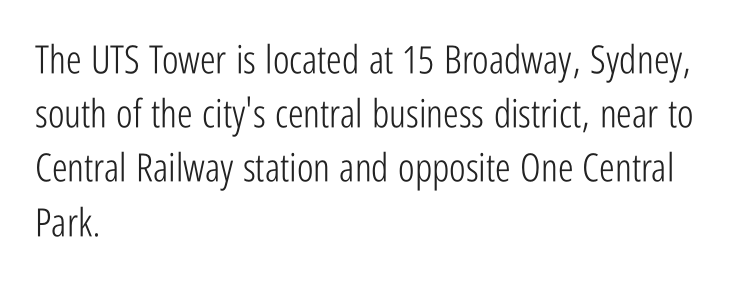
The image shows 39 px light, condensed sans-serif type, upright; set left-aligned, normal line spacing (1.39x), normal letter spacing, not underlined; low stroke contrast and a medium x-height.
